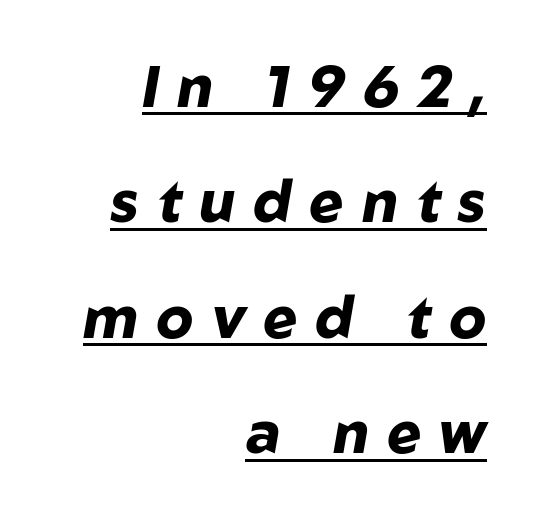
{"italic": "yes", "lean": "right", "slant_degrees": 10, "bold": "yes", "weight": "heavy", "width": "normal", "stroke_contrast": "low", "x_height": "medium", "monospaced": "no", "underline": "yes", "align": "right", "line_spacing": "loose", "line_spacing_ratio": 1.99, "letter_spacing": "wide", "letter_spacing_em": 0.31, "glyph_px": 58}
